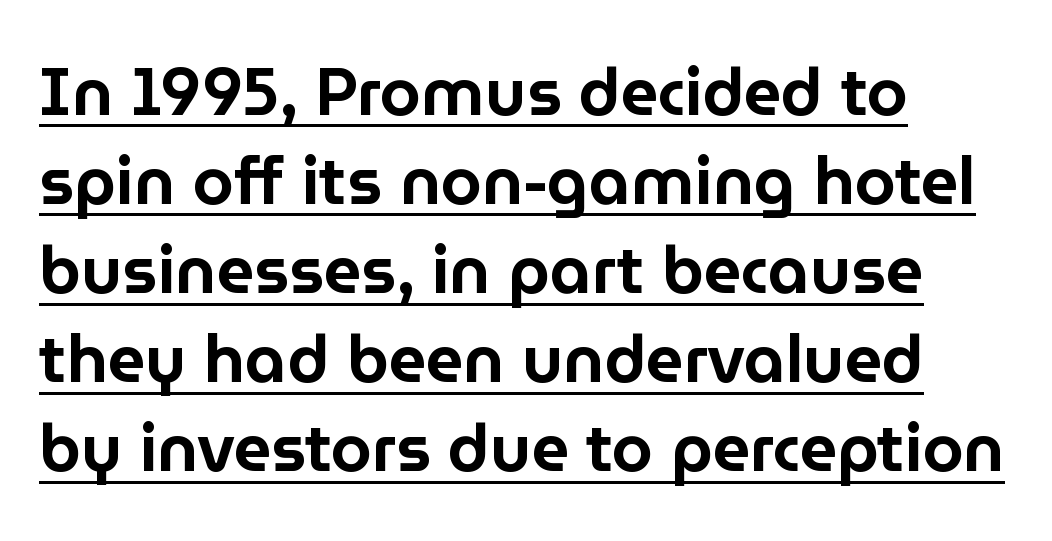
Q: Is the text italic (slanted)? A: No, it is upright.
Q: Is the typeface a serif or a sans-serif typeface? A: Sans-serif.
Q: Is the text underlined? A: Yes.
Q: How is the paragraph aligned? A: Left-aligned.
Q: Is the spacing between letters normal or unusually wide? A: Normal.
Q: Is the spacing between lines tight, normal or loose? A: Normal.
Q: Width (condensed, normal, or wide)? A: Normal.
Q: Stroke contrast? A: Low.
Q: x-height? A: Medium.
Q: Monospaced? A: No.
